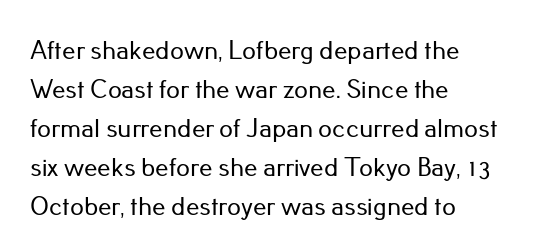
This block has exactly the height ordinary leading produces. The specimen reads as upright at a glance. Letters rest on an invisible, unmarked baseline. Compared with typical body copy, the letter spacing here is the same.
